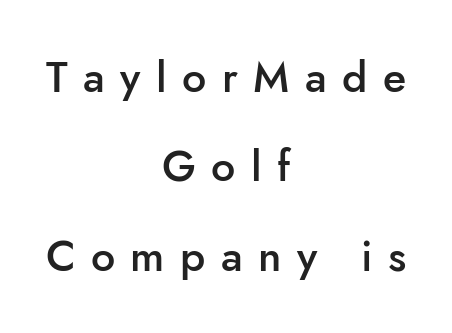
The image shows 43 px semibold sans-serif type, upright; set centered, loose line spacing (2.08x), unusually wide letter spacing (+0.36 em), not underlined; low stroke contrast and a small x-height.
